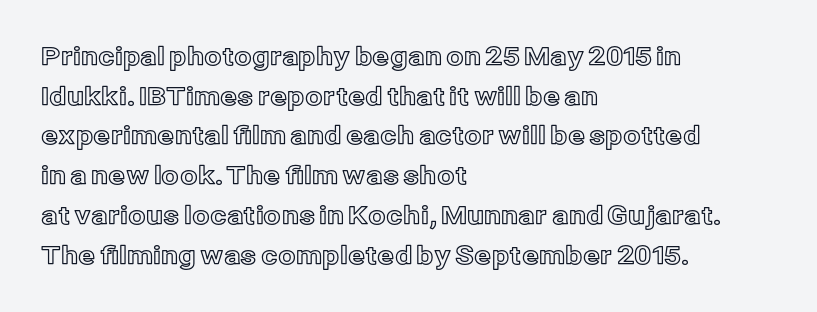
The image shows 25 px text type, upright; set left-aligned, normal line spacing (1.59x), normal letter spacing, not underlined.
